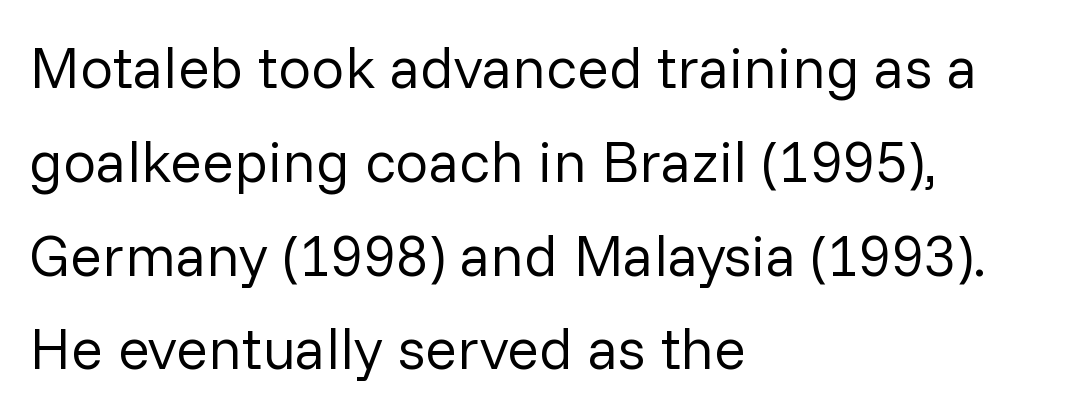
{"serif": "no", "italic": "no", "bold": "no", "weight": "regular", "width": "normal", "stroke_contrast": "low", "x_height": "medium", "monospaced": "no", "underline": "no", "align": "left", "line_spacing": "normal", "line_spacing_ratio": 1.59, "letter_spacing": "normal", "letter_spacing_em": 0.0, "glyph_px": 59}
